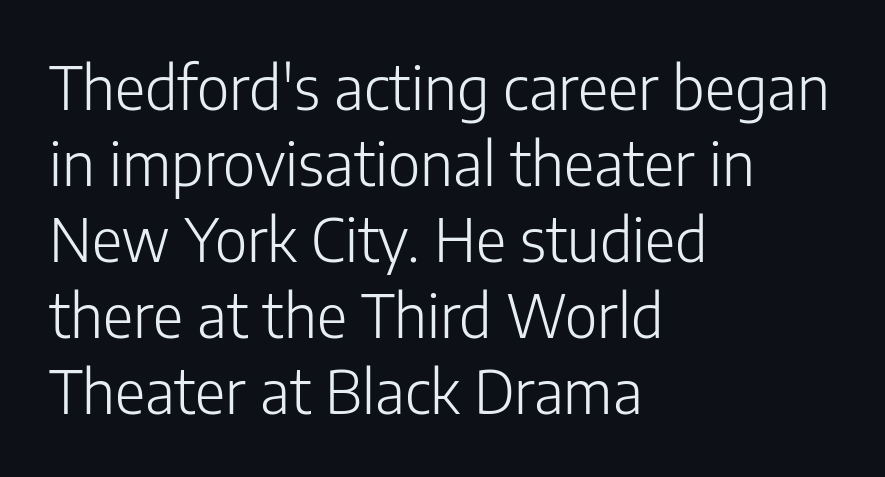
Q: Is the text bold? A: No.
Q: Is the text italic (slanted)? A: No, it is upright.
Q: Is the typeface a serif or a sans-serif typeface? A: Sans-serif.
Q: Is the text underlined? A: No.
Q: How is the paragraph aligned? A: Left-aligned.
Q: Is the spacing between letters normal or unusually wide? A: Normal.
Q: Is the spacing between lines tight, normal or loose? A: Normal.
Q: Width (condensed, normal, or wide)? A: Normal.
Q: Stroke contrast? A: Low.
Q: x-height? A: Medium.
Q: Monospaced? A: No.
